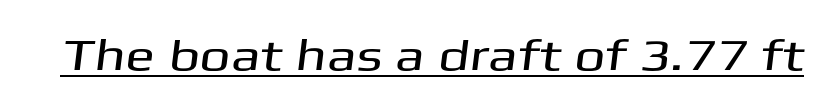
{"serif": "no", "width": "wide", "stroke_contrast": "medium", "x_height": "medium", "monospaced": "no", "underline": "yes", "letter_spacing": "normal", "letter_spacing_em": 0.0, "glyph_px": 44}
